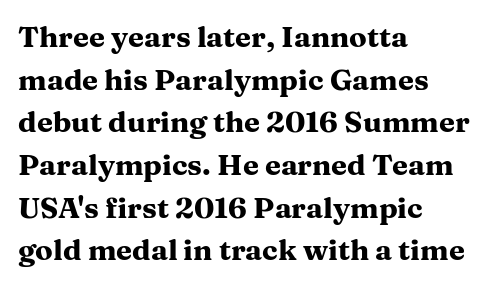
Do the characters align in a grid? No, the font is proportional. Horizontal bands of white between lines are of average thickness. The letters are bold, with thick, heavy strokes. A typesetter would call this zero additional tracking.
